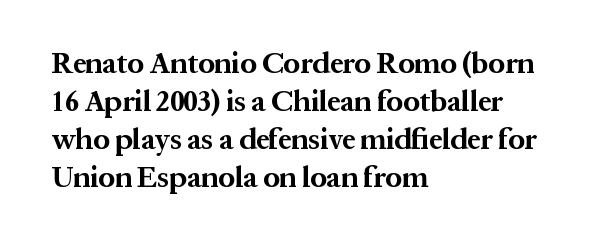
{"serif": "yes", "italic": "no", "bold": "yes", "weight": "bold", "width": "normal", "stroke_contrast": "medium", "x_height": "medium", "monospaced": "no", "underline": "no", "align": "left", "line_spacing": "normal", "line_spacing_ratio": 1.31, "letter_spacing": "normal", "letter_spacing_em": 0.0, "glyph_px": 29}
